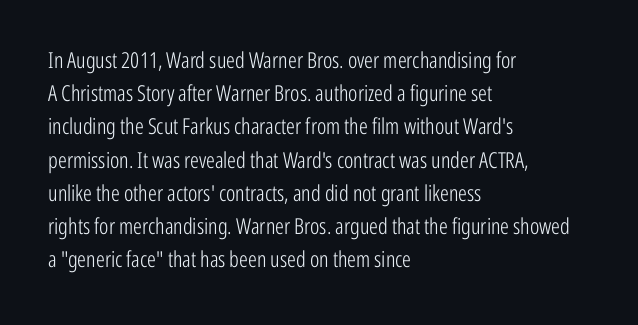
The image shows 22 px text type, upright; set left-aligned, normal line spacing (1.51x), normal letter spacing, not underlined.
